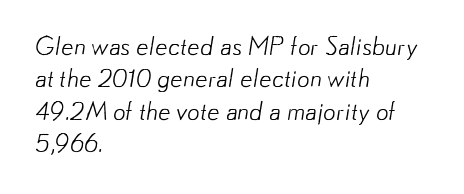
Q: Is the text bold? A: No.
Q: Is the text underlined? A: No.
Q: How is the paragraph aligned? A: Left-aligned.
Q: Is the spacing between letters normal or unusually wide? A: Normal.
Q: Is the spacing between lines tight, normal or loose? A: Normal.
